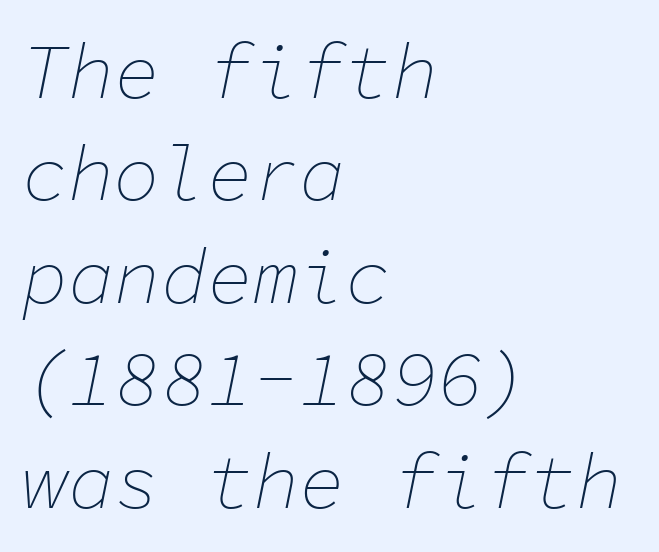
Q: Is the text bold? A: No.
Q: Is the text italic (slanted)? A: Yes, it leans right by about 11 degrees.
Q: Is the text underlined? A: No.
Q: How is the paragraph aligned? A: Left-aligned.
Q: Is the spacing between letters normal or unusually wide? A: Normal.
Q: Is the spacing between lines tight, normal or loose? A: Normal.
Q: Width (condensed, normal, or wide)? A: Normal.
Q: Stroke contrast? A: Low.
Q: x-height? A: Medium.
Q: Monospaced? A: Yes.
